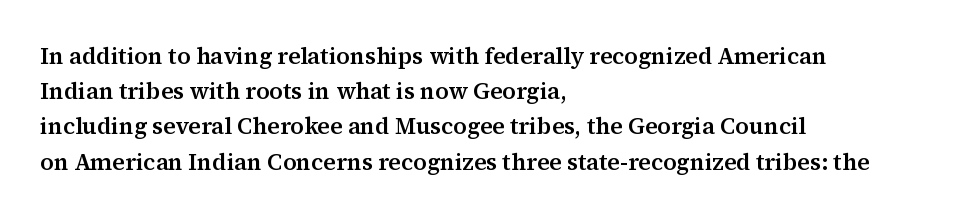
Q: Is the text italic (slanted)? A: No, it is upright.
Q: Is the text underlined? A: No.
Q: How is the paragraph aligned? A: Left-aligned.
Q: Is the spacing between letters normal or unusually wide? A: Normal.
Q: Is the spacing between lines tight, normal or loose? A: Normal.
